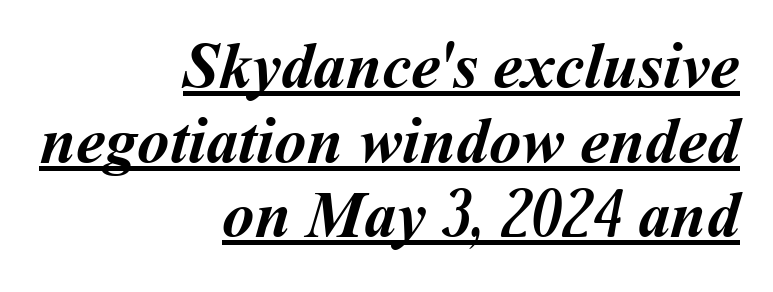
{"bold": "yes", "weight": "semibold", "width": "normal", "stroke_contrast": "medium", "x_height": "medium", "monospaced": "no", "underline": "yes", "align": "right", "line_spacing": "tight", "line_spacing_ratio": 1.15, "letter_spacing": "normal", "letter_spacing_em": 0.0, "glyph_px": 65}
